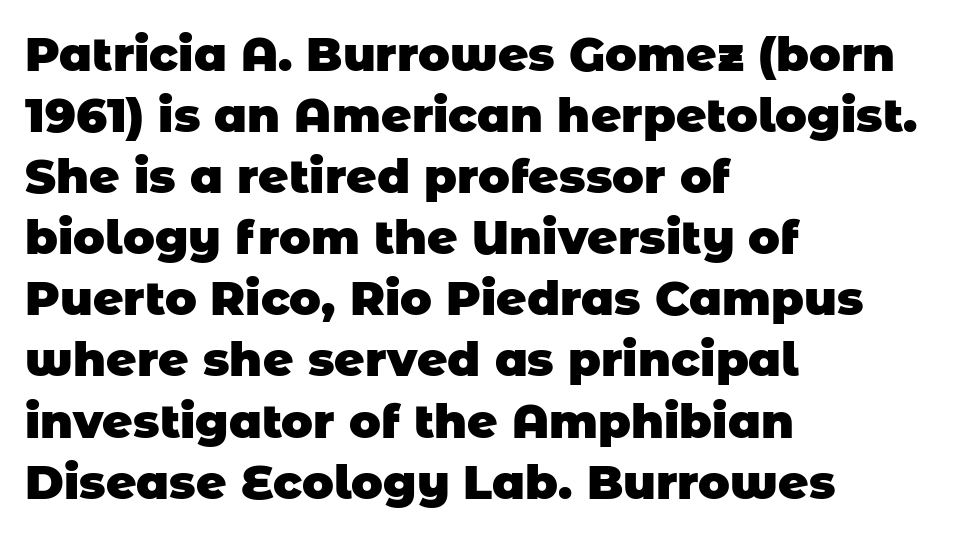
Q: Is the text bold? A: Yes.
Q: Is the typeface a serif or a sans-serif typeface? A: Sans-serif.
Q: Is the text underlined? A: No.
Q: How is the paragraph aligned? A: Left-aligned.
Q: Is the spacing between letters normal or unusually wide? A: Normal.
Q: Is the spacing between lines tight, normal or loose? A: Normal.
Q: Width (condensed, normal, or wide)? A: Normal.
Q: Stroke contrast? A: Low.
Q: x-height? A: Large.
Q: Monospaced? A: No.
